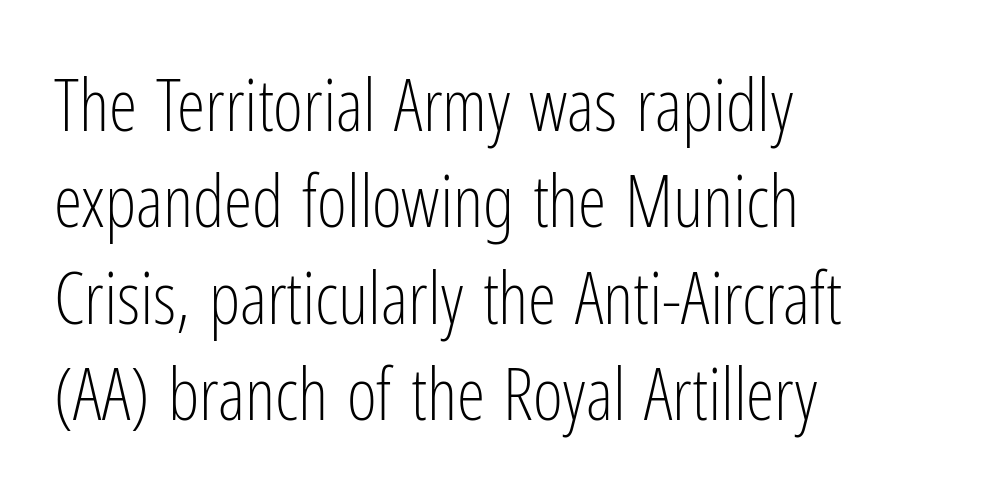
The image shows 72 px light, condensed sans-serif type, upright; set left-aligned, normal line spacing (1.34x), normal letter spacing, not underlined; low stroke contrast and a medium x-height.
